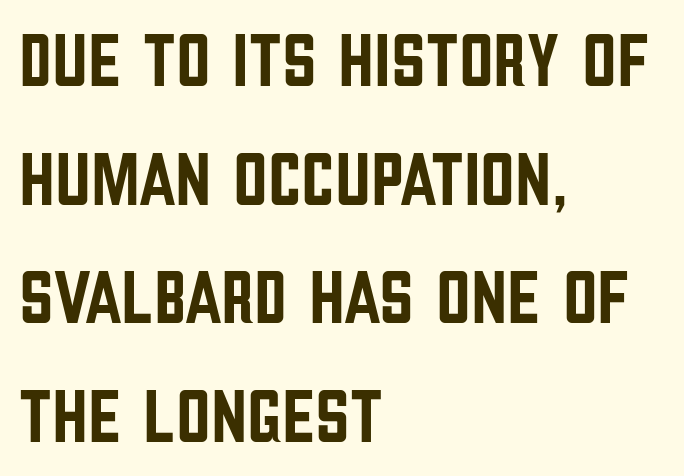
Q: Is the text italic (slanted)? A: No, it is upright.
Q: Is the typeface a serif or a sans-serif typeface? A: Sans-serif.
Q: Is the text underlined? A: No.
Q: How is the paragraph aligned? A: Left-aligned.
Q: Is the spacing between letters normal or unusually wide? A: Normal.
Q: Is the spacing between lines tight, normal or loose? A: Normal.
Q: Width (condensed, normal, or wide)? A: Condensed.
Q: Stroke contrast? A: Low.
Q: x-height? A: Large.
Q: Monospaced? A: No.
